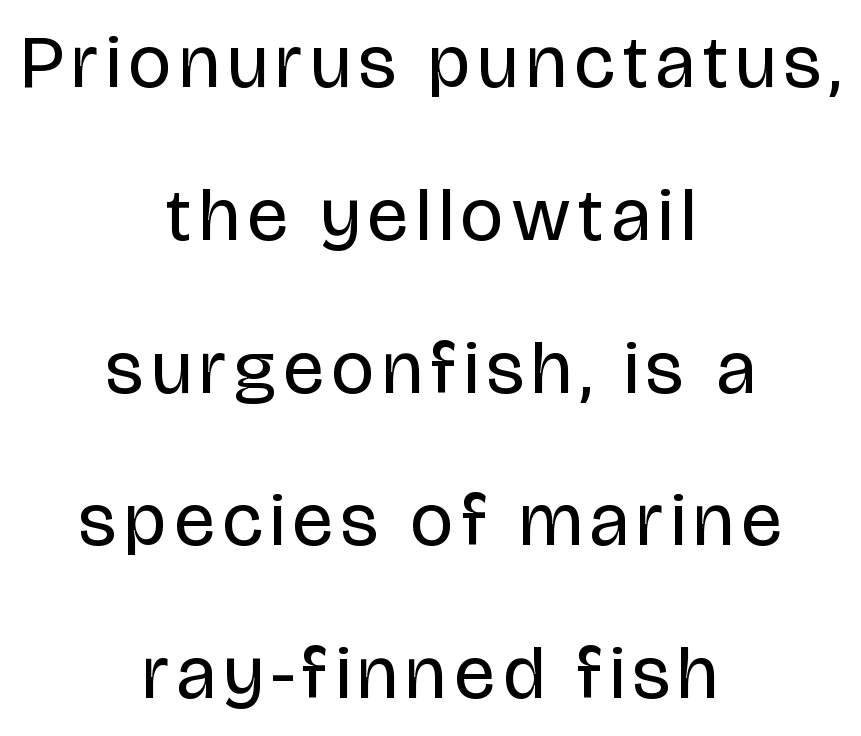
Q: Is the text bold? A: No.
Q: Is the text italic (slanted)? A: No, it is upright.
Q: Is the typeface a serif or a sans-serif typeface? A: Sans-serif.
Q: Is the text underlined? A: No.
Q: How is the paragraph aligned? A: Centered.
Q: Is the spacing between lines tight, normal or loose? A: Loose.
Q: Width (condensed, normal, or wide)? A: Condensed.
Q: Stroke contrast? A: Low.
Q: x-height? A: Large.
Q: Monospaced? A: No.
